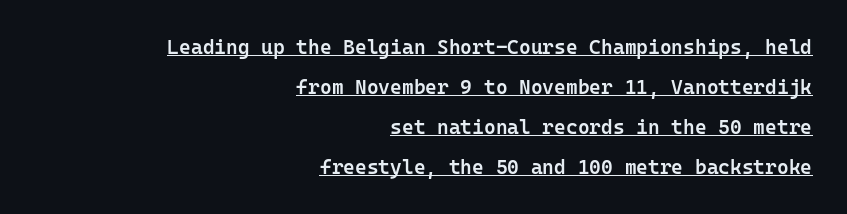
{"italic": "no", "bold": "semi", "underline": "yes", "align": "right", "line_spacing": "loose", "line_spacing_ratio": 2.0, "letter_spacing": "normal", "letter_spacing_em": 0.0, "glyph_px": 20}
